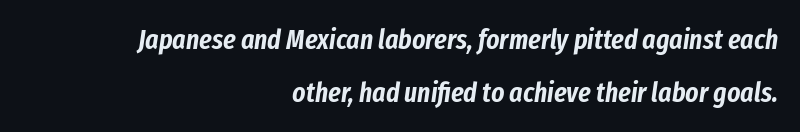
Q: Is the text italic (slanted)? A: Yes, it leans right by about 8 degrees.
Q: Is the text underlined? A: No.
Q: How is the paragraph aligned? A: Right-aligned.
Q: Is the spacing between letters normal or unusually wide? A: Normal.
Q: Width (condensed, normal, or wide)? A: Condensed.
Q: Stroke contrast? A: Low.
Q: x-height? A: Medium.
Q: Monospaced? A: No.
